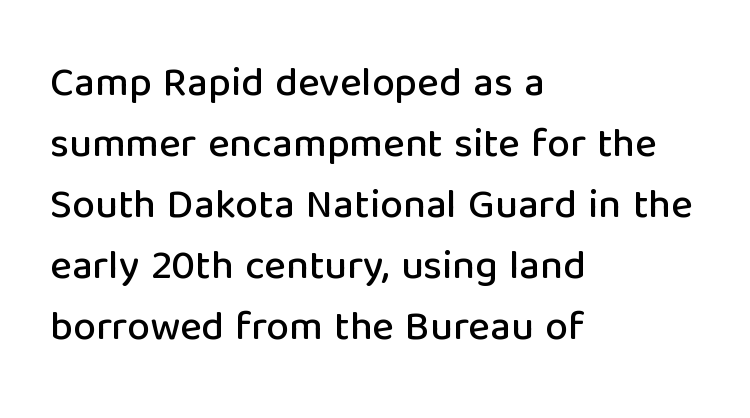
Q: Is the text italic (slanted)? A: No, it is upright.
Q: Is the typeface a serif or a sans-serif typeface? A: Sans-serif.
Q: Is the text underlined? A: No.
Q: How is the paragraph aligned? A: Left-aligned.
Q: Is the spacing between letters normal or unusually wide? A: Normal.
Q: Is the spacing between lines tight, normal or loose? A: Normal.
Q: Width (condensed, normal, or wide)? A: Normal.
Q: Stroke contrast? A: Low.
Q: x-height? A: Medium.
Q: Monospaced? A: No.
